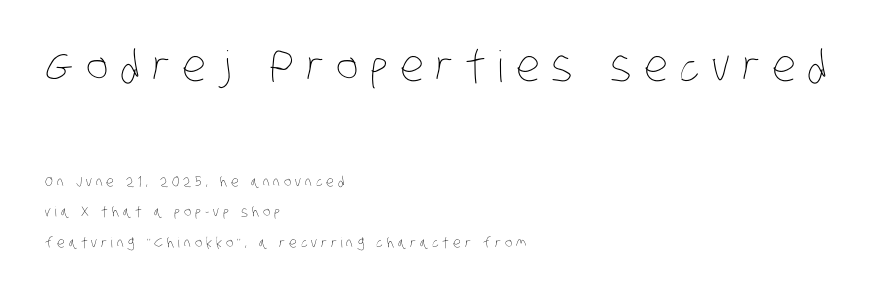
{"bold": "no", "weight": "thin", "width": "condensed", "stroke_contrast": "low", "x_height": "large", "monospaced": "no", "underline": "no", "align": "left", "line_spacing": "loose", "line_spacing_ratio": 2.19, "letter_spacing": "wide", "letter_spacing_em": 0.28, "larger_block": "first", "size_ratio": 3.07, "glyph_px": 43}
